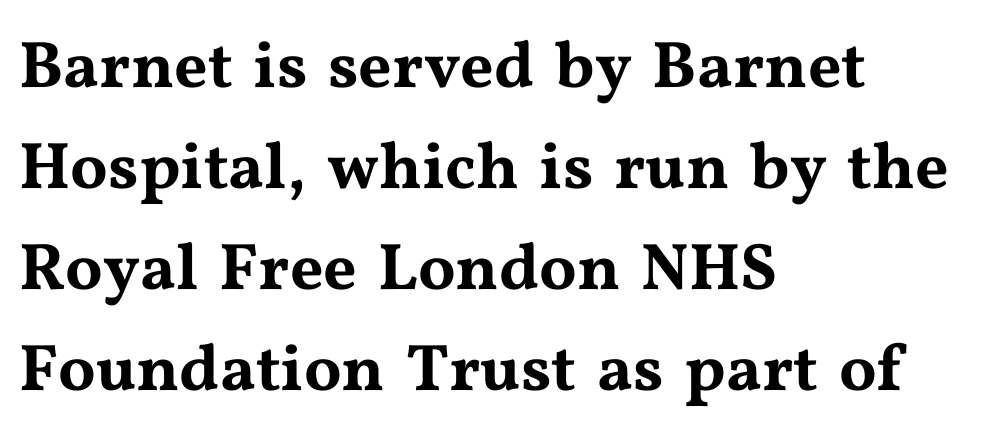
Descenders hang freely into open space. Type style note: has serifs. Posture: upright roman. Regular leading.
